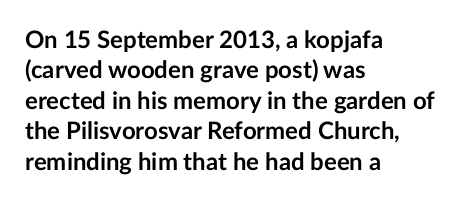
{"italic": "no", "bold": "yes", "underline": "no", "align": "left", "line_spacing": "normal", "line_spacing_ratio": 1.27, "letter_spacing": "normal", "letter_spacing_em": 0.0, "glyph_px": 24}
